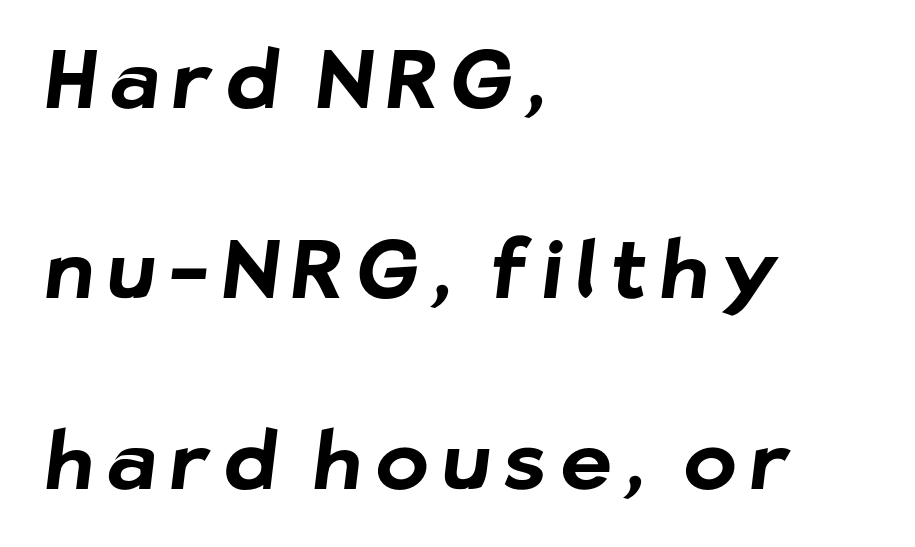
What's the leading like? Stretched, with rows far apart. Each line starts at the same left margin while the right side varies. Rule under the text: the space is simply empty. Heavy-handed strokes throughout: this text is bold. Varying glyph widths throughout — classic text-font behaviour.
